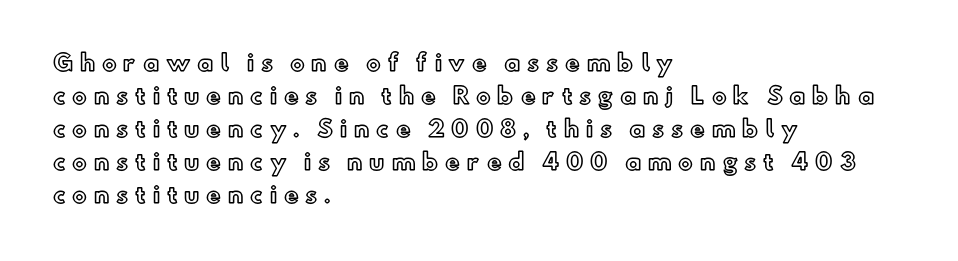
Q: Is the text italic (slanted)? A: No, it is upright.
Q: Is the text underlined? A: No.
Q: How is the paragraph aligned? A: Left-aligned.
Q: Is the spacing between letters normal or unusually wide? A: Unusually wide.
Q: Is the spacing between lines tight, normal or loose? A: Normal.
